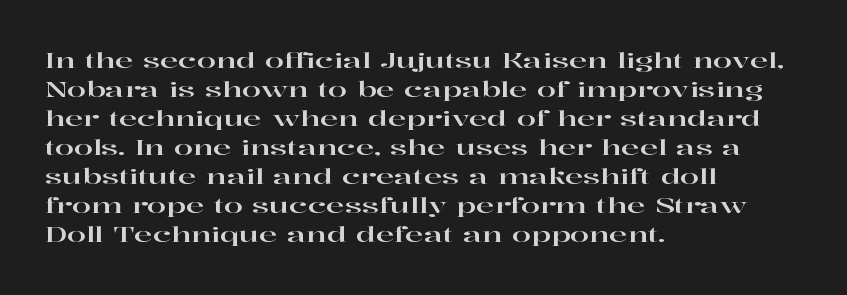
It's the straight-up-and-down kind of type. The horizontal fit of the characters is conventional and even. These lines are set flush left with a ragged right edge. Glance below the letters and you will spot only blank space.
